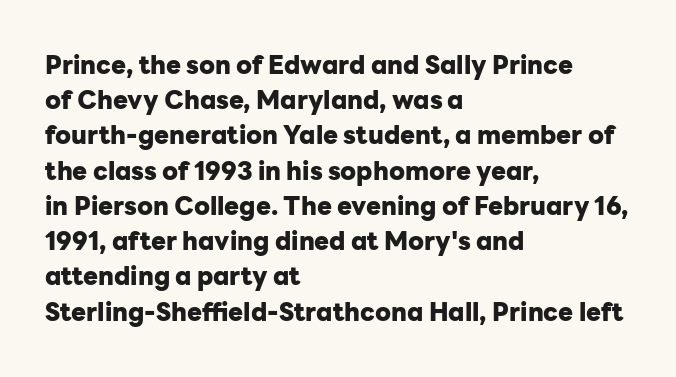
{"italic": "no", "bold": "yes", "underline": "no", "align": "left", "line_spacing": "normal", "line_spacing_ratio": 1.41, "letter_spacing": "normal", "letter_spacing_em": 0.0, "glyph_px": 25}
